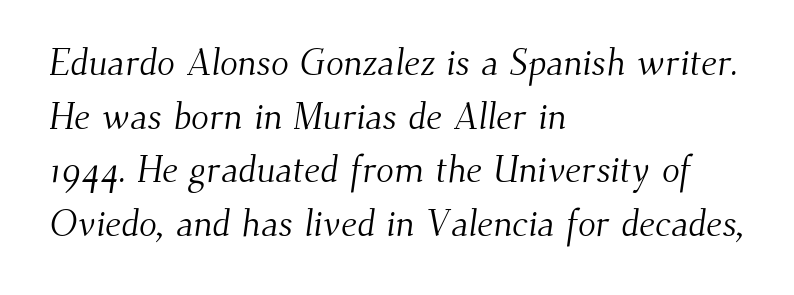
The image shows 37 px light serif type; set left-aligned, normal line spacing (1.45x), normal letter spacing, not underlined; medium stroke contrast and a small x-height.
